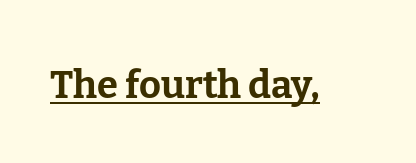
The image shows 38 px bold serif type, upright; set normal letter spacing, underlined; low stroke contrast and a medium x-height.
